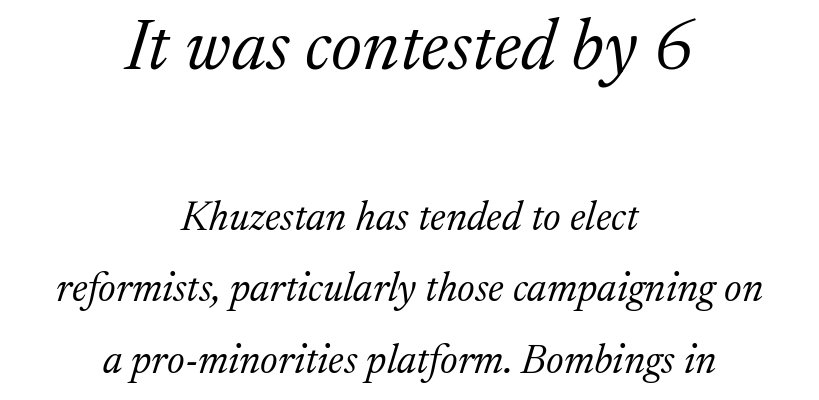
{"serif": "yes", "italic": "yes", "lean": "right", "slant_degrees": 17, "bold": "no", "weight": "light", "width": "normal", "stroke_contrast": "medium", "x_height": "medium", "monospaced": "no", "underline": "no", "align": "center", "line_spacing_ratio": 1.74, "letter_spacing": "normal", "letter_spacing_em": 0.0, "larger_block": "first", "size_ratio": 1.76, "glyph_px": 72}
